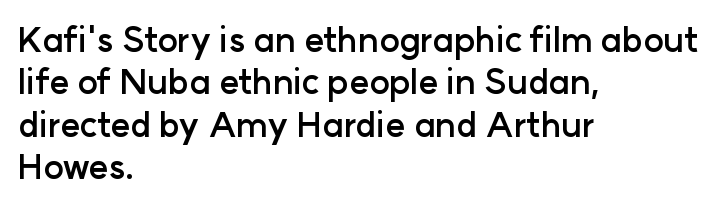
The image shows 34 px semibold sans-serif type, upright; set left-aligned, normal line spacing (1.25x), normal letter spacing, not underlined; low stroke contrast and a medium x-height.
